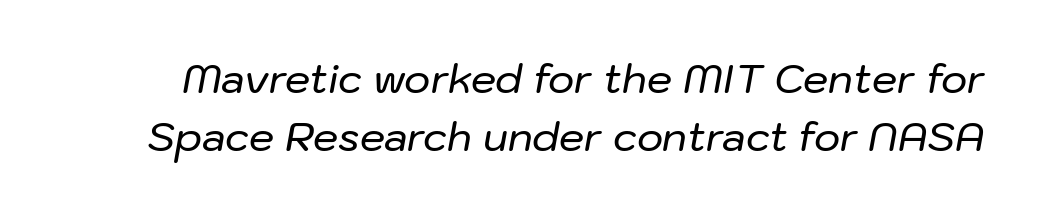
Q: Is the text italic (slanted)? A: Yes, it leans right by about 10 degrees.
Q: Is the text underlined? A: No.
Q: Is the spacing between letters normal or unusually wide? A: Normal.
Q: Is the spacing between lines tight, normal or loose? A: Normal.
Q: Width (condensed, normal, or wide)? A: Normal.
Q: Stroke contrast? A: Low.
Q: x-height? A: Medium.
Q: Monospaced? A: No.
